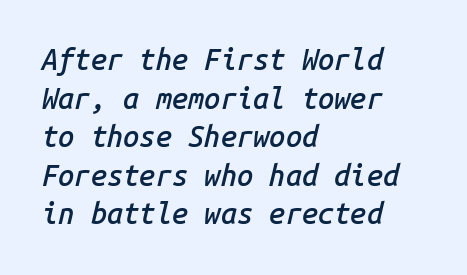
Q: Is the text bold? A: Semi-bold.
Q: Is the text italic (slanted)? A: Yes, it leans right by about 14 degrees.
Q: Is the text underlined? A: No.
Q: How is the paragraph aligned? A: Left-aligned.
Q: Is the spacing between letters normal or unusually wide? A: Normal.
Q: Is the spacing between lines tight, normal or loose? A: Normal.
Q: Width (condensed, normal, or wide)? A: Normal.
Q: Stroke contrast? A: Low.
Q: x-height? A: Medium.
Q: Monospaced? A: Yes.
